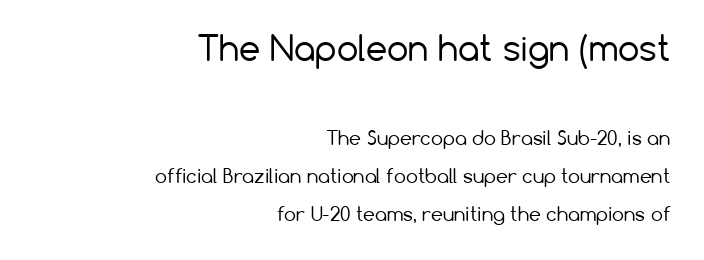
This sample uses plain, unmodified letter spacing. Typographically, this falls in the sans-serif category. The typesetting does not lean heavy: it is not bold. Reading down the column, the eye jumps a long way to each next line. Every character sits straight up, as roman type does. Proportional: the letters do not fall into vertical columns.
